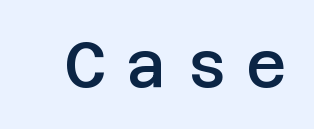
{"serif": "no", "italic": "no", "bold": "semi", "weight": "semibold", "width": "normal", "stroke_contrast": "low", "x_height": "large", "underline": "no", "letter_spacing": "wide", "letter_spacing_em": 0.31, "glyph_px": 63}
